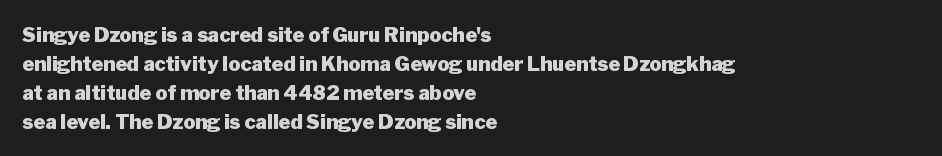
Style check: upright. The block of text has a typical density, with ordinary space between rows. The words here are not underlined. The paragraph shown leans on its left margin. The gaps between neighbouring characters are ordinary and unremarkable.
